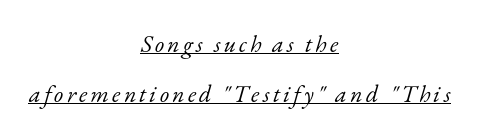
The image shows 24 px text type, italic (leaning right); set centered, loose line spacing (2.1x), underlined.
